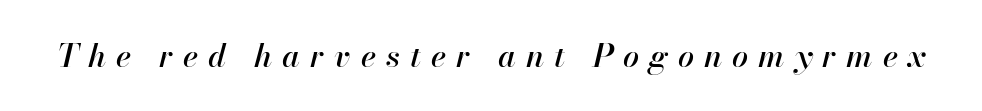
{"italic": "yes", "lean": "right", "slant_degrees": 13, "width": "normal", "stroke_contrast": "high", "x_height": "small", "monospaced": "no", "underline": "no", "letter_spacing": "wide", "letter_spacing_em": 0.31, "glyph_px": 32}
